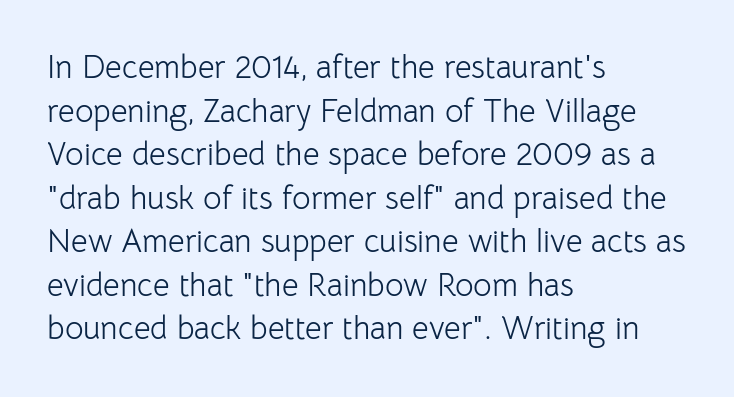
The image shows 32 px light sans-serif type, upright; set left-aligned, normal line spacing (1.36x), normal letter spacing, not underlined; low stroke contrast and a medium x-height.
